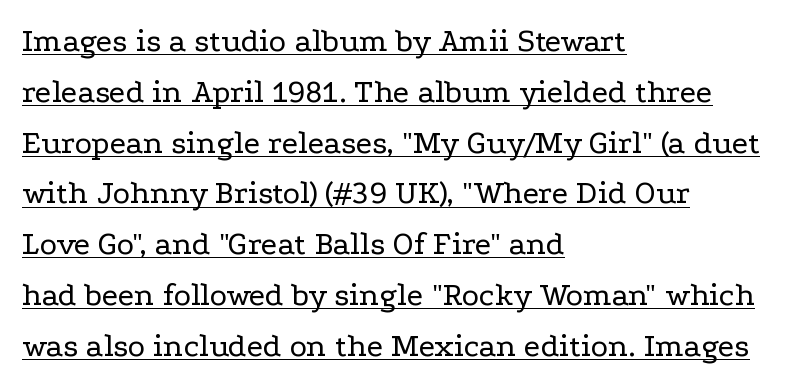
Q: Is the text bold? A: No.
Q: Is the text italic (slanted)? A: No, it is upright.
Q: Is the typeface a serif or a sans-serif typeface? A: Serif.
Q: Is the text underlined? A: Yes.
Q: How is the paragraph aligned? A: Left-aligned.
Q: Is the spacing between letters normal or unusually wide? A: Normal.
Q: Is the spacing between lines tight, normal or loose? A: Normal.
Q: Width (condensed, normal, or wide)? A: Wide.
Q: Stroke contrast? A: Low.
Q: x-height? A: Medium.
Q: Monospaced? A: No.
